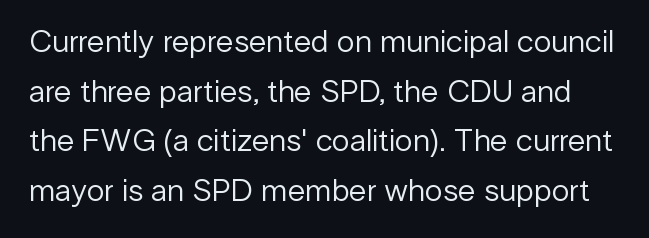
The image shows 32 px regular-weight sans-serif type, upright; set normal line spacing (1.55x), normal letter spacing, not underlined; low stroke contrast and a medium x-height.
